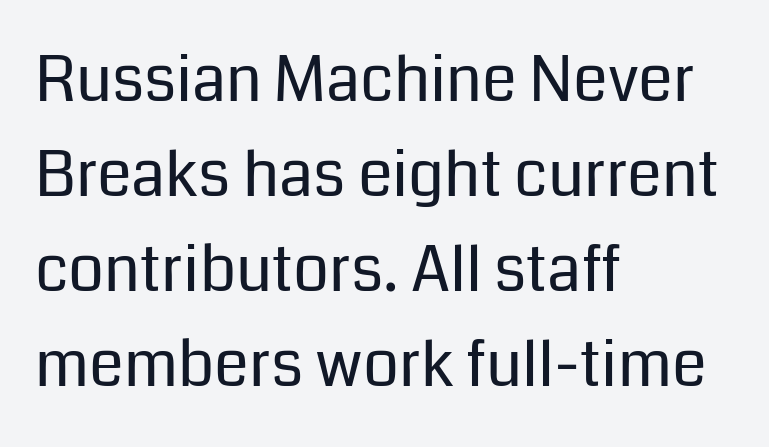
Q: Is the text bold? A: No.
Q: Is the text italic (slanted)? A: No, it is upright.
Q: Is the typeface a serif or a sans-serif typeface? A: Sans-serif.
Q: Is the text underlined? A: No.
Q: How is the paragraph aligned? A: Left-aligned.
Q: Is the spacing between letters normal or unusually wide? A: Normal.
Q: Is the spacing between lines tight, normal or loose? A: Normal.
Q: Width (condensed, normal, or wide)? A: Normal.
Q: Stroke contrast? A: Low.
Q: x-height? A: Medium.
Q: Monospaced? A: No.
